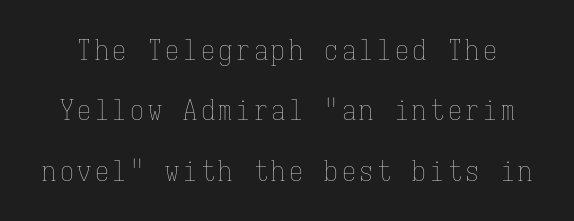
The strip under each line holds only bare page. The lettering stays uniformly vertical, giving the passage a roman look. Heaviness? Minimal to ordinary, like unemphasized prose. Is this a fixed-width face? Yes — each glyph sits in an identical cell. Students, observe: this is what heavily led, spacious text looks like.
